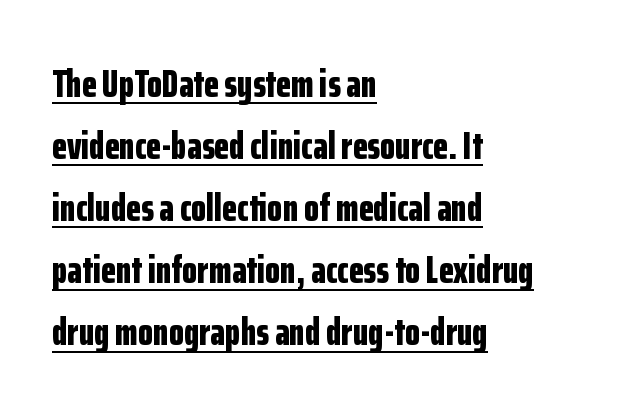
Q: Is the text bold? A: Yes.
Q: Is the text italic (slanted)? A: No, it is upright.
Q: Is the typeface a serif or a sans-serif typeface? A: Sans-serif.
Q: Is the text underlined? A: Yes.
Q: How is the paragraph aligned? A: Left-aligned.
Q: Is the spacing between letters normal or unusually wide? A: Normal.
Q: Is the spacing between lines tight, normal or loose? A: Normal.
Q: Width (condensed, normal, or wide)? A: Condensed.
Q: Stroke contrast? A: Low.
Q: x-height? A: Medium.
Q: Monospaced? A: No.
